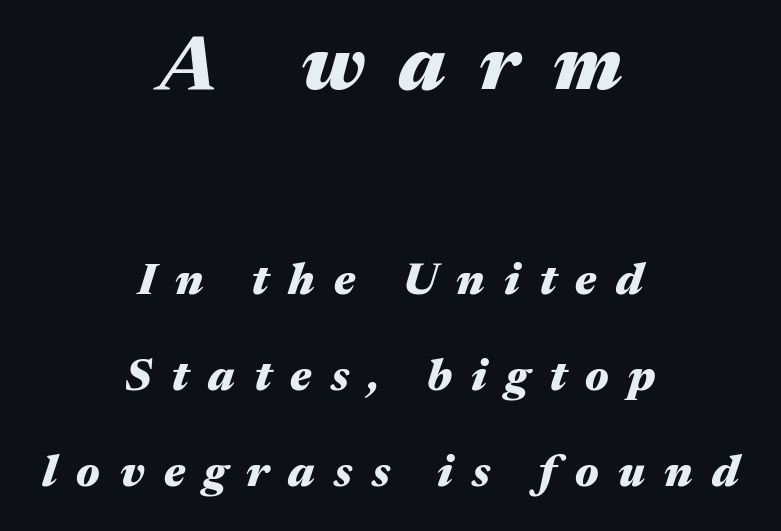
The image shows 77 px heavy, wide type, italic (leaning right); set centered, loose line spacing (2.18x), unusually wide letter spacing (+0.44 em), not underlined; the first (top) block is 1.75x larger; medium stroke contrast and a medium x-height.
